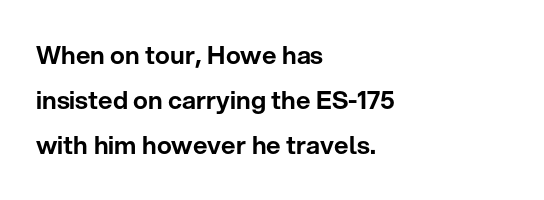
The gap between lines stays unmarked. There is no visible air inserted between adjacent glyphs. Casual observation: everything's shoved over to the left. Nope, not italic — everything's standing straight.
